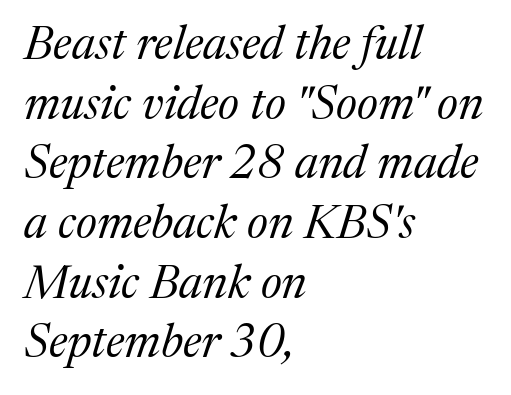
{"serif": "yes", "italic": "yes", "lean": "right", "slant_degrees": 17, "bold": "no", "weight": "regular", "width": "normal", "stroke_contrast": "medium", "x_height": "medium", "monospaced": "no", "underline": "no", "align": "left", "line_spacing": "normal", "line_spacing_ratio": 1.27, "letter_spacing": "normal", "letter_spacing_em": 0.0, "glyph_px": 47}
